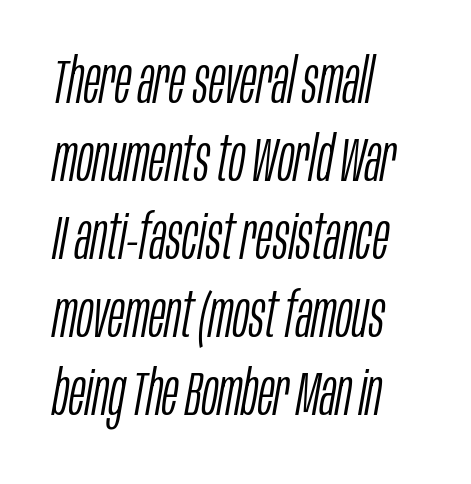
Q: Is the text bold? A: No.
Q: Is the text italic (slanted)? A: Yes, it leans right by about 10 degrees.
Q: Is the text underlined? A: No.
Q: How is the paragraph aligned? A: Left-aligned.
Q: Is the spacing between letters normal or unusually wide? A: Normal.
Q: Is the spacing between lines tight, normal or loose? A: Normal.
Q: Width (condensed, normal, or wide)? A: Condensed.
Q: Stroke contrast? A: Low.
Q: x-height? A: Large.
Q: Monospaced? A: No.
